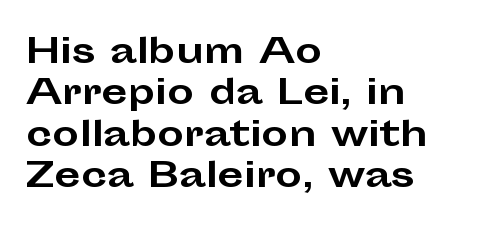
The image shows 34 px bold, wide sans-serif type, upright; set left-aligned, line spacing 1.22x, normal letter spacing, not underlined; low stroke contrast and a medium x-height.
